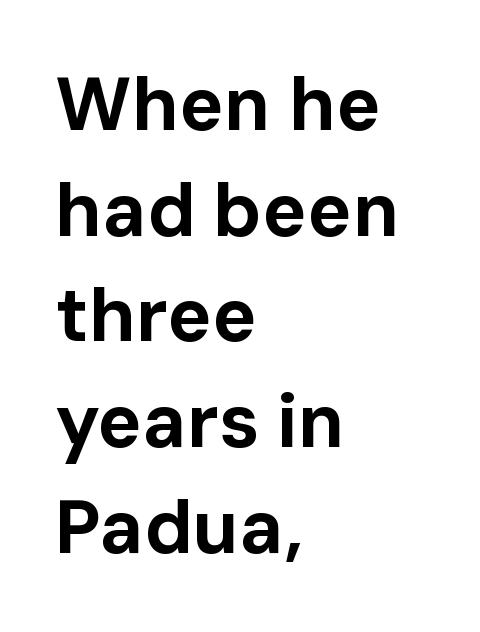
Descender tails drop into unmarked territory. Students, note that the glyphs here touch the page at normal intervals. Notice how thick the strokes are: this is what a full bold looks like. Notice how the stems are strictly vertical — no italics here. The rag falls on the right side of this text block.
